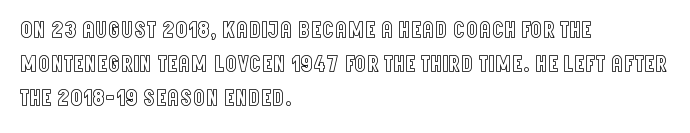
The image shows 24 px text type, upright; set left-aligned, normal line spacing (1.42x), normal letter spacing, not underlined.
